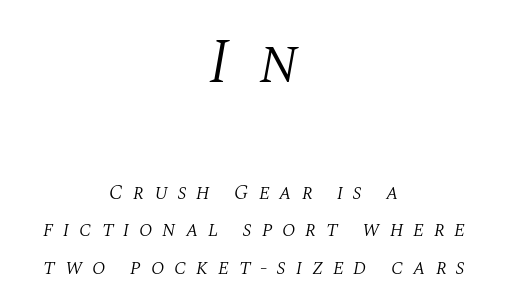
{"serif": "yes", "italic": "yes", "lean": "right", "slant_degrees": 10, "bold": "no", "weight": "light", "width": "normal", "stroke_contrast": "medium", "x_height": "large", "monospaced": "no", "underline": "no", "align": "center", "line_spacing_ratio": 1.78, "letter_spacing": "wide", "letter_spacing_em": 0.46, "larger_block": "first", "size_ratio": 2.95, "glyph_px": 62}
